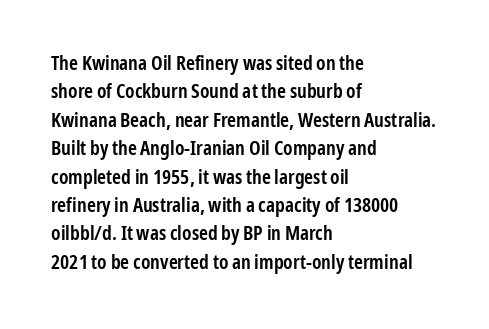
The image shows 20 px text type, upright; set left-aligned, normal line spacing (1.42x), normal letter spacing, not underlined.
